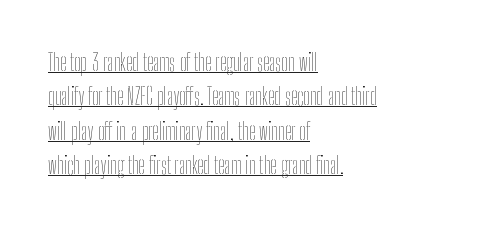
{"italic": "no", "bold": "no", "underline": "yes", "align": "left", "line_spacing": "normal", "line_spacing_ratio": 1.5, "letter_spacing": "normal", "letter_spacing_em": 0.0, "glyph_px": 23}
